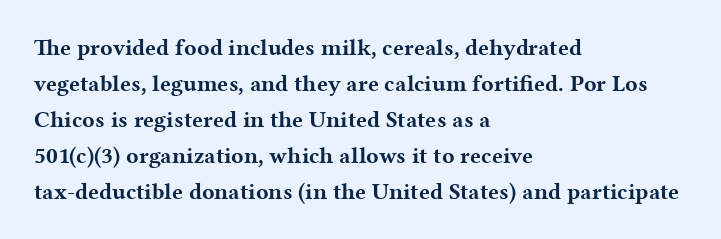
The line-height multiplier appears to be the usual default. Plain, unruled lines of type. The type is set solid horizontally, with unmodified tracking. Horizontal alignment here is leftward, the default for most running prose. Does the weight exceed regular? Yes, all the way to bold.
